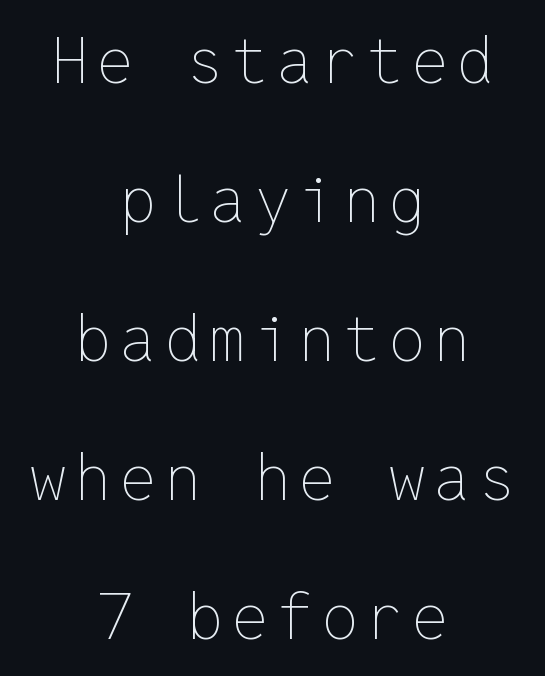
{"italic": "no", "bold": "no", "weight": "thin", "width": "normal", "stroke_contrast": "low", "x_height": "medium", "monospaced": "yes", "underline": "no", "align": "center", "line_spacing": "loose", "line_spacing_ratio": 2.17, "glyph_px": 64}
